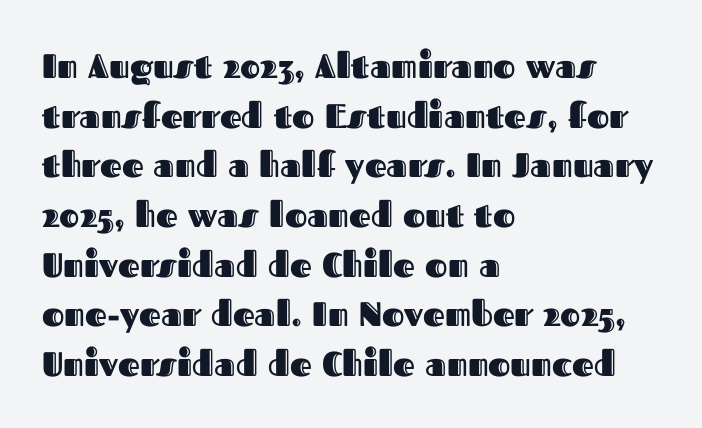
{"italic": "no", "width": "normal", "x_height": "medium", "monospaced": "no", "underline": "no", "align": "left", "line_spacing": "normal", "line_spacing_ratio": 1.46, "letter_spacing": "normal", "letter_spacing_em": 0.0, "glyph_px": 34}
